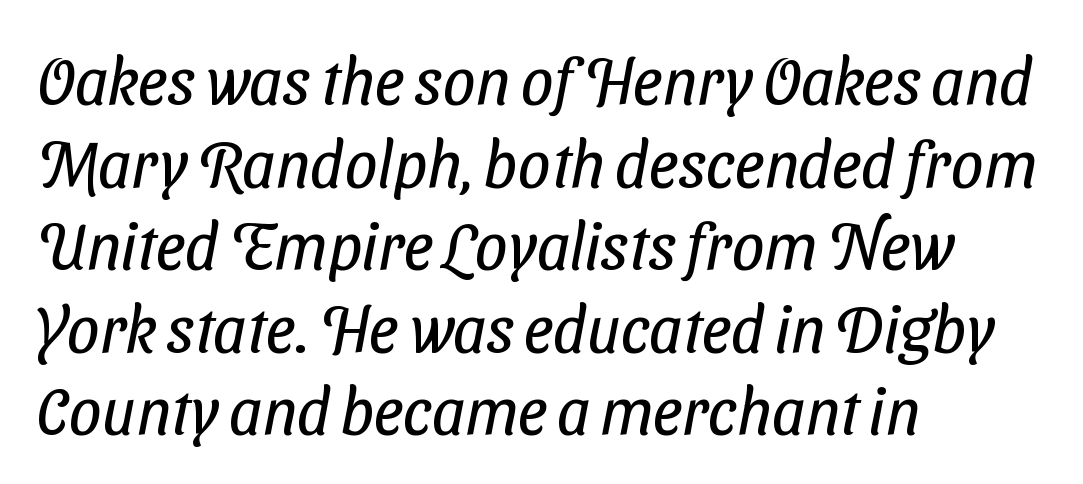
The image shows 65 px regular-weight, condensed sans-serif type; set left-aligned, normal line spacing (1.27x), normal letter spacing, not underlined; low stroke contrast and a medium x-height.
